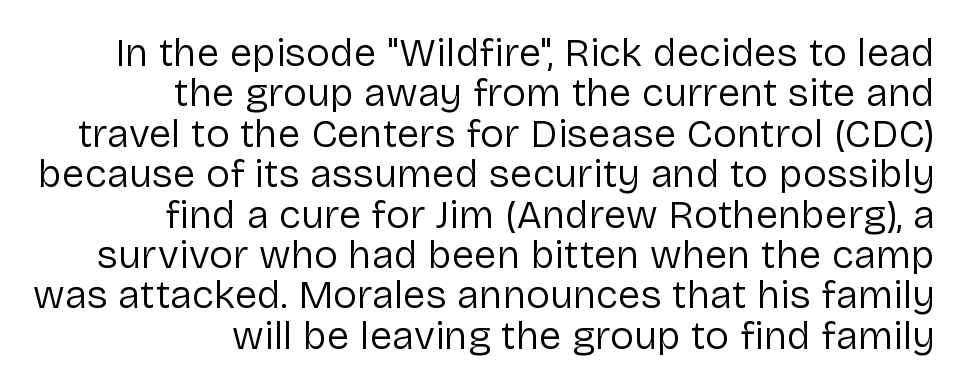
Is this a heavy cut? Hardly; it is regular or lighter. Honestly, the rows look squashed on top of each other. The ragged edge is on the left, which tells us the setting is flush right. A typesetter would call this zero additional tracking.
